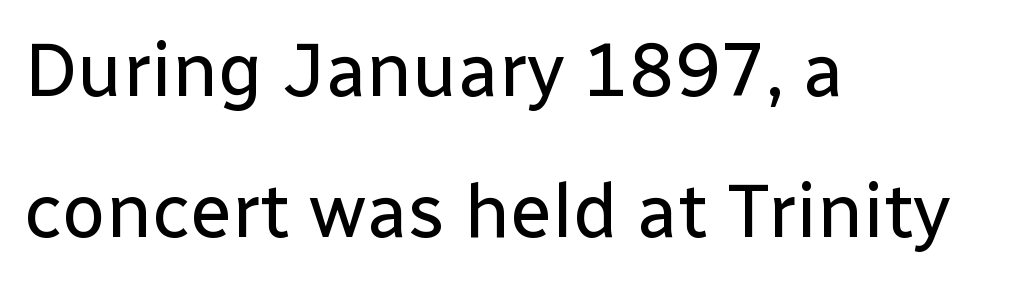
The image shows 76 px regular-weight sans-serif type, upright; set left-aligned, line spacing 1.85x, normal letter spacing, not underlined; low stroke contrast and a medium x-height.
